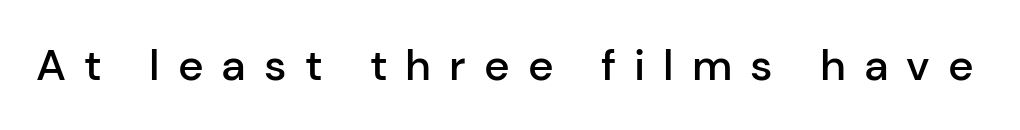
{"serif": "no", "italic": "no", "bold": "semi", "weight": "semibold", "width": "normal", "stroke_contrast": "low", "x_height": "medium", "monospaced": "no", "underline": "no", "letter_spacing": "wide", "letter_spacing_em": 0.41, "glyph_px": 44}
